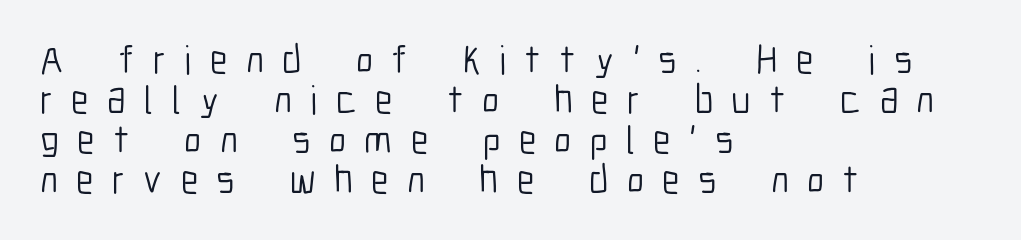
Baseline-to-baseline distance is barely more than the letter height. Think of a printed novel: that variable character pitch is what you see here. The rendering shows plain stroke endings on the letterforms — a sans-serif design. No extra ink here — the face is not bold.
